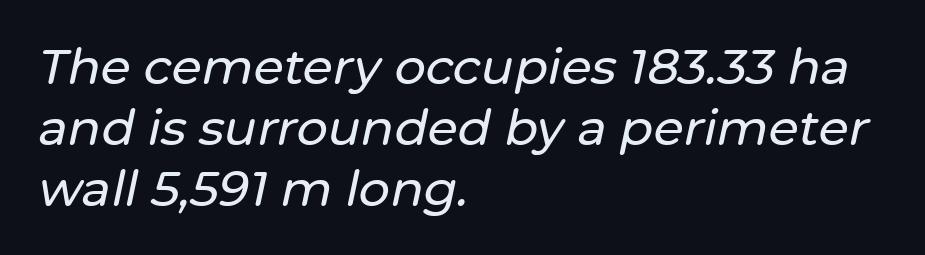
{"italic": "yes", "lean": "right", "slant_degrees": 12, "width": "normal", "stroke_contrast": "low", "x_height": "medium", "monospaced": "no", "underline": "no", "align": "left", "line_spacing_ratio": 1.24, "letter_spacing": "normal", "letter_spacing_em": 0.0, "glyph_px": 49}
